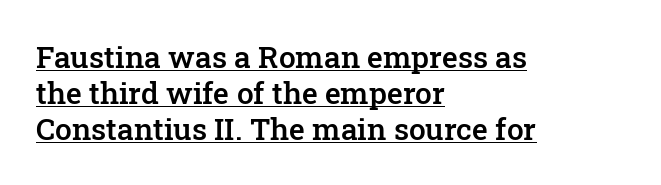
Q: Is the text bold? A: Semi-bold.
Q: Is the text italic (slanted)? A: No, it is upright.
Q: Is the typeface a serif or a sans-serif typeface? A: Serif.
Q: Is the text underlined? A: Yes.
Q: How is the paragraph aligned? A: Left-aligned.
Q: Is the spacing between letters normal or unusually wide? A: Normal.
Q: Width (condensed, normal, or wide)? A: Normal.
Q: Stroke contrast? A: Low.
Q: x-height? A: Medium.
Q: Monospaced? A: No.
